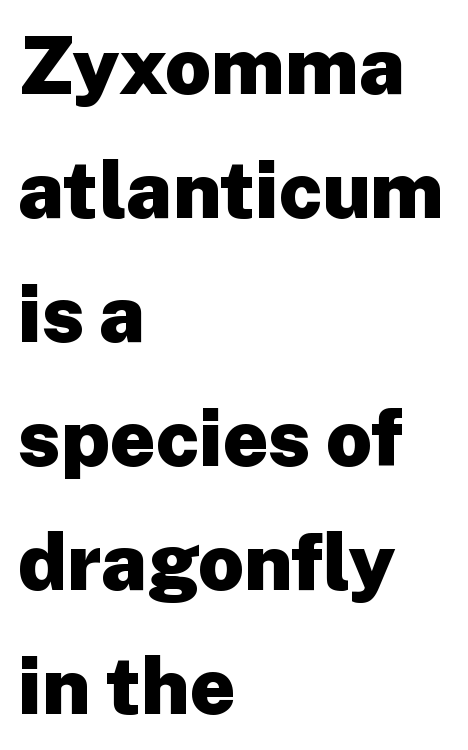
Q: Is the text bold? A: Yes.
Q: Is the text italic (slanted)? A: No, it is upright.
Q: Is the typeface a serif or a sans-serif typeface? A: Sans-serif.
Q: Is the text underlined? A: No.
Q: How is the paragraph aligned? A: Left-aligned.
Q: Is the spacing between letters normal or unusually wide? A: Normal.
Q: Is the spacing between lines tight, normal or loose? A: Normal.
Q: Width (condensed, normal, or wide)? A: Normal.
Q: Stroke contrast? A: Low.
Q: x-height? A: Medium.
Q: Monospaced? A: No.
